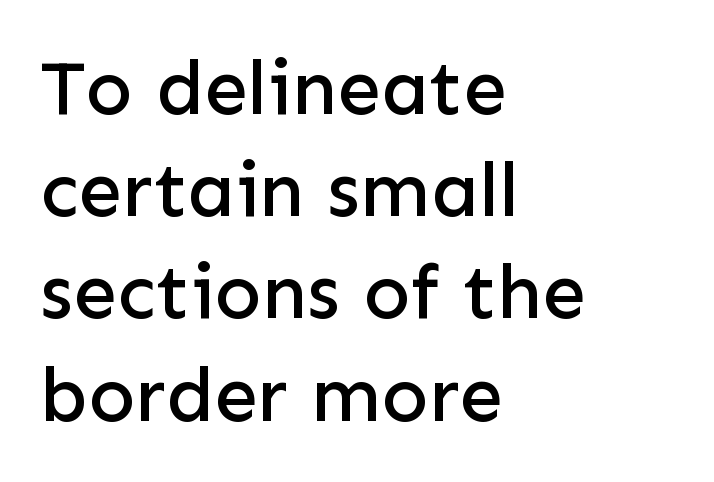
The image shows 78 px sans-serif type, upright; set left-aligned, normal line spacing (1.31x), normal letter spacing, not underlined; low stroke contrast and a medium x-height.
